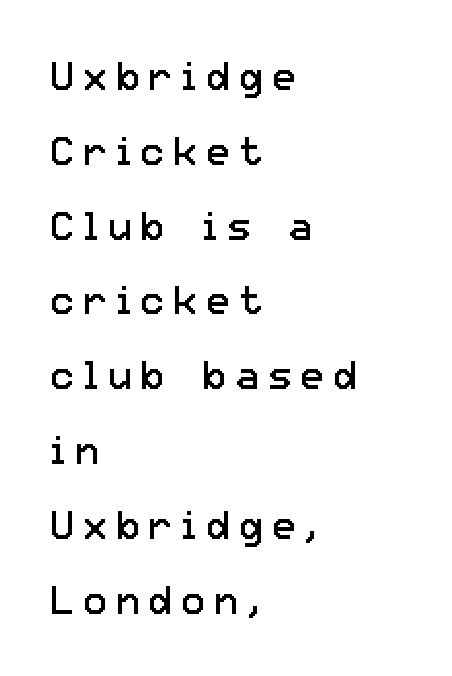
The image shows 40 px regular-weight sans-serif type, upright; set left-aligned, line spacing 1.87x, unusually wide letter spacing (+0.22 em), not underlined; low stroke contrast and a medium x-height.
